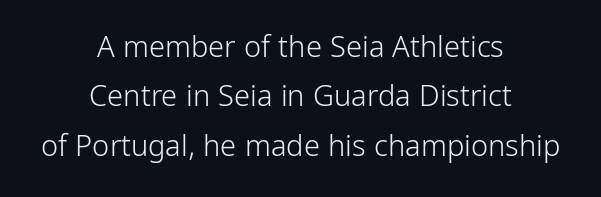
The image shows 29 px light, condensed sans-serif type, upright; set centered, normal line spacing (1.7x), normal letter spacing, not underlined; low stroke contrast and a medium x-height.
